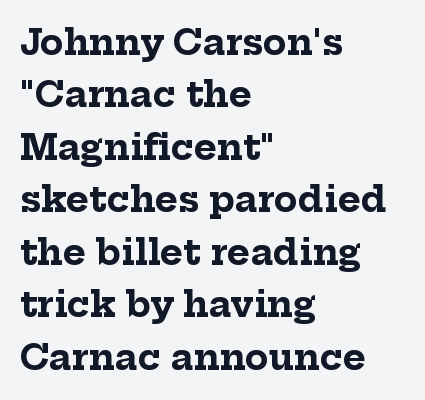
{"serif": "yes", "italic": "no", "bold": "yes", "weight": "bold", "width": "normal", "stroke_contrast": "low", "x_height": "medium", "monospaced": "no", "underline": "no", "align": "left", "line_spacing": "normal", "line_spacing_ratio": 1.5, "letter_spacing": "normal", "letter_spacing_em": 0.0, "glyph_px": 35}
